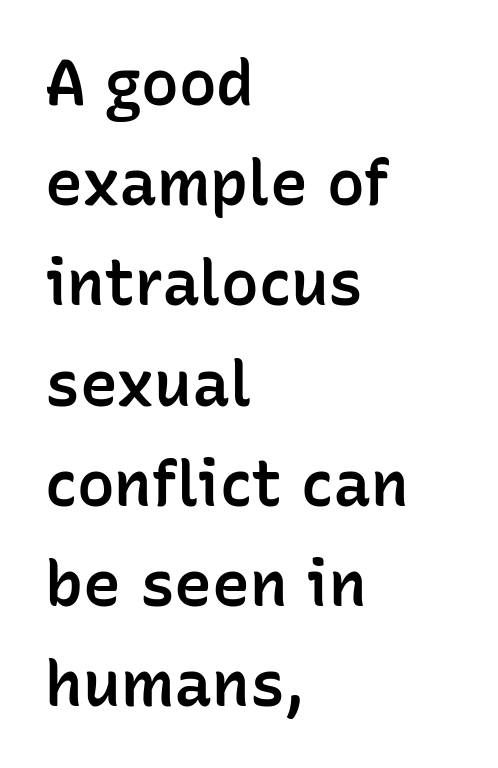
A typesetter would call this proportional, since set widths differ per character. The axis of the letterforms is exactly vertical. Does the leading feel generous? No, just average. In terms of letterspacing, this is plain default setting. The characters look somewhat weighty, a semibold short of true bold.
